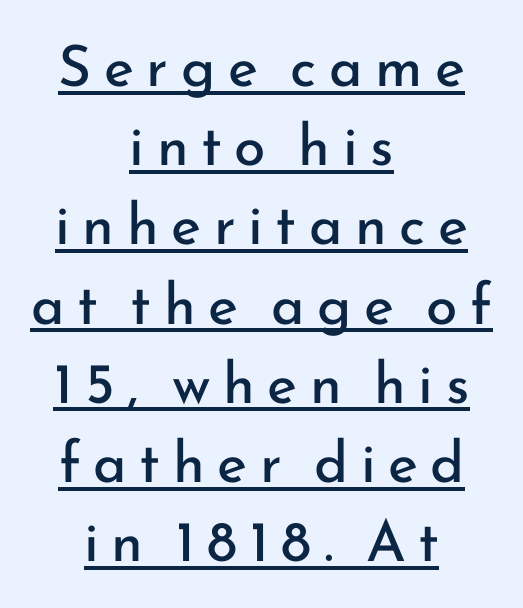
Interline gaps are of average width in this sample. This sample has the flowing, uneven cadence of proportional lettering. Grotesque or geometric, the face here clearly has no serifs. When letters stand straight like this, we call the style roman or upright. The passage shown has open, widely tracked lettering throughout. The rendered words wear a rule along their underside.
